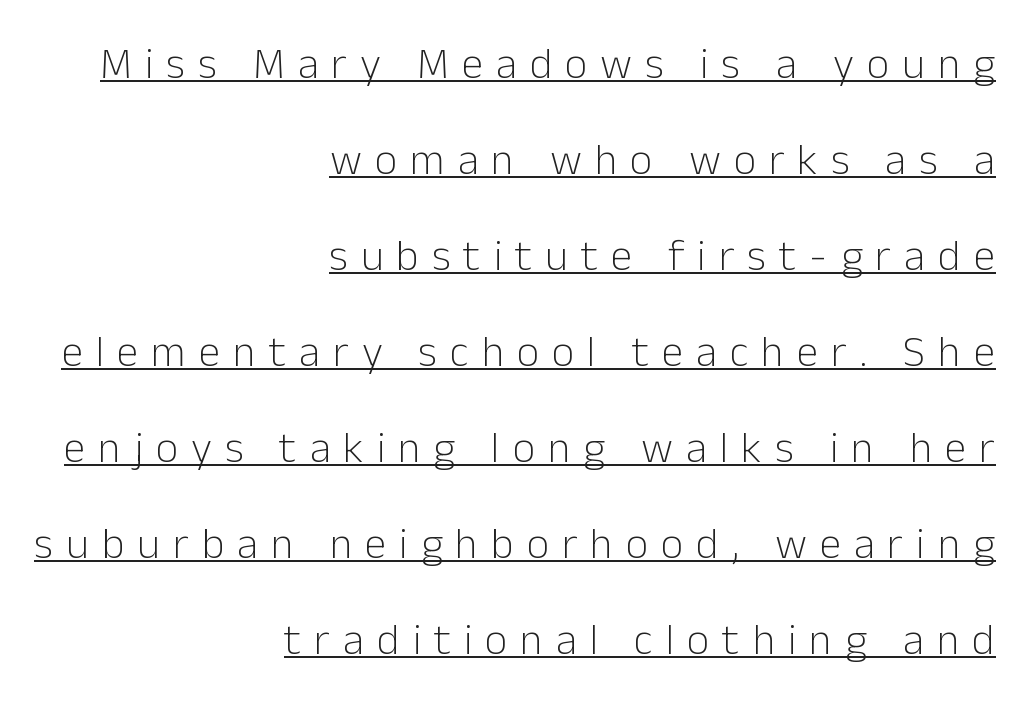
{"serif": "no", "italic": "no", "bold": "no", "weight": "light", "width": "normal", "stroke_contrast": "low", "x_height": "medium", "monospaced": "no", "underline": "yes", "align": "right", "line_spacing": "loose", "line_spacing_ratio": 2.18, "letter_spacing": "wide", "letter_spacing_em": 0.29, "glyph_px": 44}
